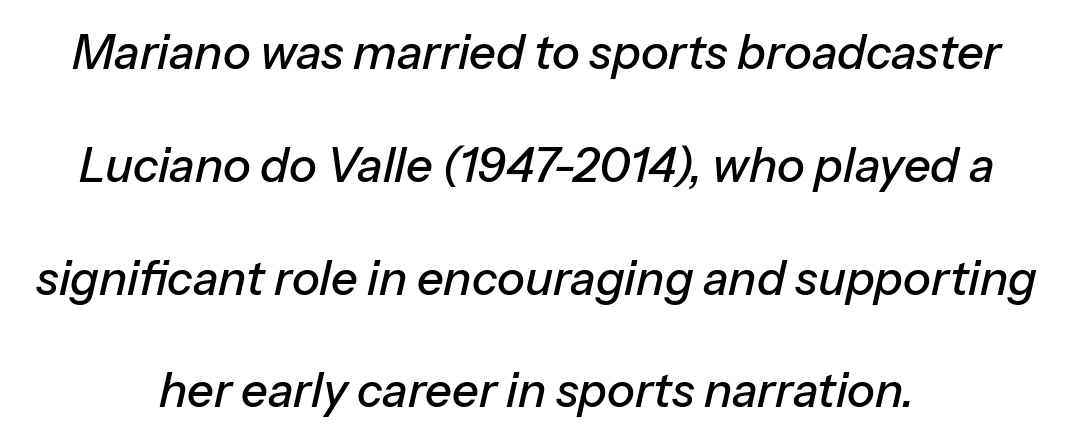
{"italic": "yes", "lean": "right", "slant_degrees": 13, "width": "normal", "stroke_contrast": "low", "x_height": "medium", "monospaced": "no", "underline": "no", "align": "center", "line_spacing": "loose", "line_spacing_ratio": 2.4, "letter_spacing": "normal", "letter_spacing_em": 0.0, "glyph_px": 47}
